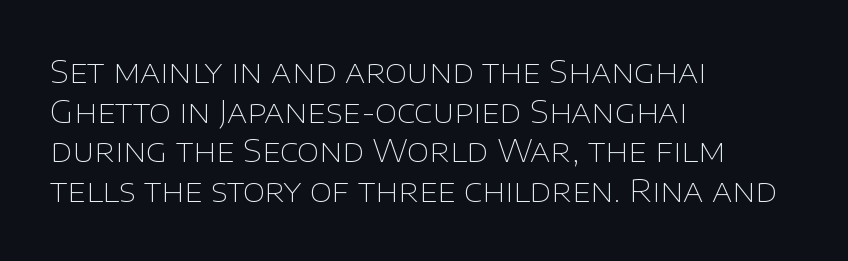
Q: Is the text bold? A: No.
Q: Is the text italic (slanted)? A: No, it is upright.
Q: Is the typeface a serif or a sans-serif typeface? A: Sans-serif.
Q: Is the text underlined? A: No.
Q: How is the paragraph aligned? A: Left-aligned.
Q: Is the spacing between letters normal or unusually wide? A: Normal.
Q: Width (condensed, normal, or wide)? A: Normal.
Q: Stroke contrast? A: Low.
Q: x-height? A: Large.
Q: Monospaced? A: No.
